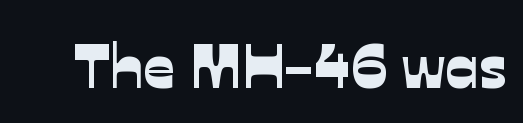
The image shows 62 px sans-serif type; set normal letter spacing, not underlined; low stroke contrast and a medium x-height.
